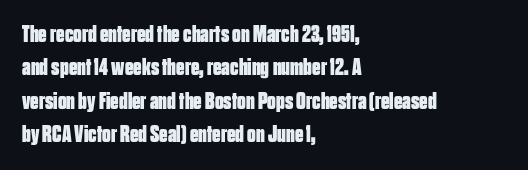
You can tell it's not italic because the verticals are truly vertical. Descender tails drop into unmarked territory. Baseline-to-baseline distance is the conventional proportion of letter height. Nobody touched the tracking dial on this one. Thick stems and heavy bowls — unmistakably bold. One-word summary of the alignment: left.
